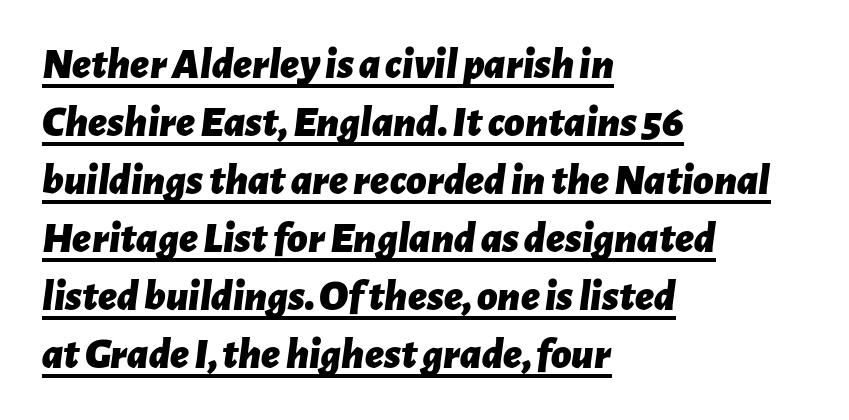
{"italic": "yes", "lean": "right", "slant_degrees": 7, "bold": "yes", "weight": "bold", "width": "normal", "stroke_contrast": "low", "x_height": "medium", "monospaced": "no", "underline": "yes", "align": "left", "line_spacing": "normal", "line_spacing_ratio": 1.32, "letter_spacing": "normal", "letter_spacing_em": 0.0, "glyph_px": 44}
